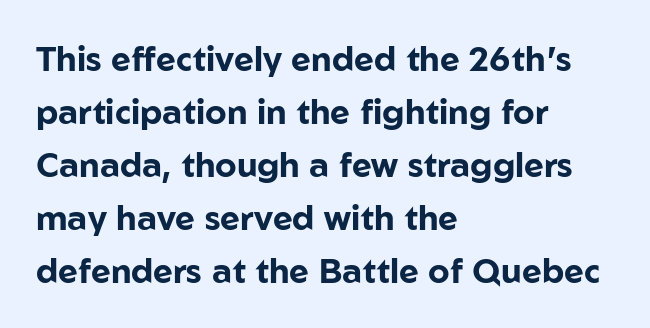
{"serif": "no", "italic": "no", "bold": "yes", "weight": "bold", "width": "normal", "stroke_contrast": "low", "x_height": "medium", "monospaced": "no", "underline": "no", "align": "left", "line_spacing": "normal", "line_spacing_ratio": 1.56, "letter_spacing": "normal", "letter_spacing_em": 0.0, "glyph_px": 34}
